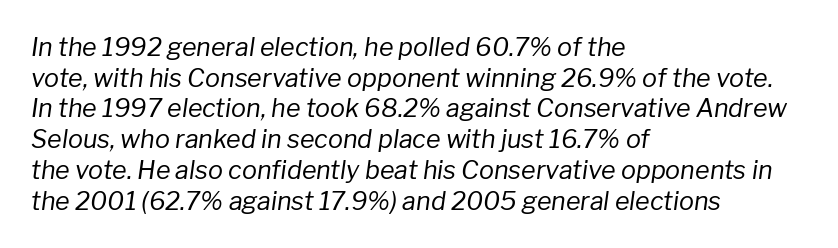
The whole block is typeset with a tilt. A clean baseline with only descenders dipping below it. The strokes carry an ordinary text weight at most. The rag falls on the right side of this text block.
